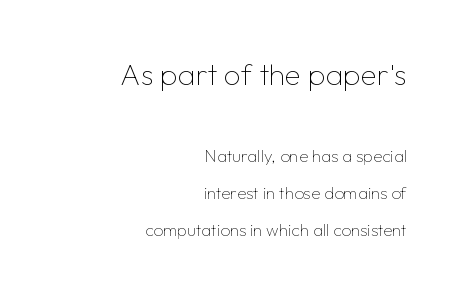
{"serif": "no", "italic": "no", "bold": "no", "weight": "thin", "width": "normal", "stroke_contrast": "low", "x_height": "medium", "monospaced": "no", "underline": "no", "align": "right", "line_spacing": "loose", "line_spacing_ratio": 2.19, "letter_spacing": "normal", "letter_spacing_em": 0.0, "larger_block": "first", "size_ratio": 1.76, "glyph_px": 30}
